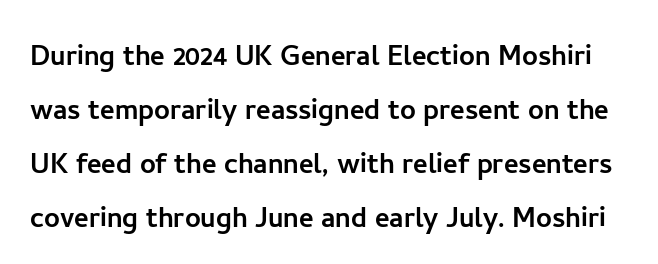
The image shows 35 px sans-serif type, upright; set normal line spacing (1.54x), normal letter spacing, not underlined; low stroke contrast and a medium x-height.
